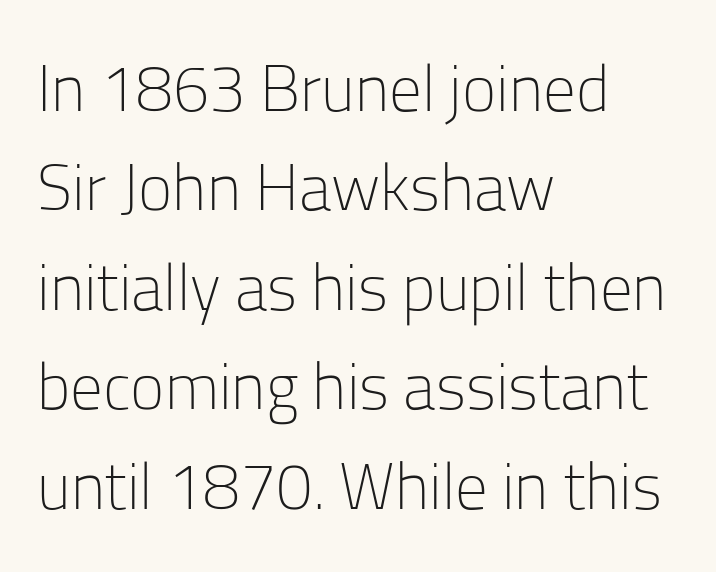
{"serif": "no", "italic": "no", "bold": "no", "weight": "light", "width": "normal", "stroke_contrast": "low", "x_height": "medium", "monospaced": "no", "underline": "no", "align": "left", "line_spacing": "normal", "line_spacing_ratio": 1.53, "letter_spacing": "normal", "letter_spacing_em": 0.0, "glyph_px": 65}
